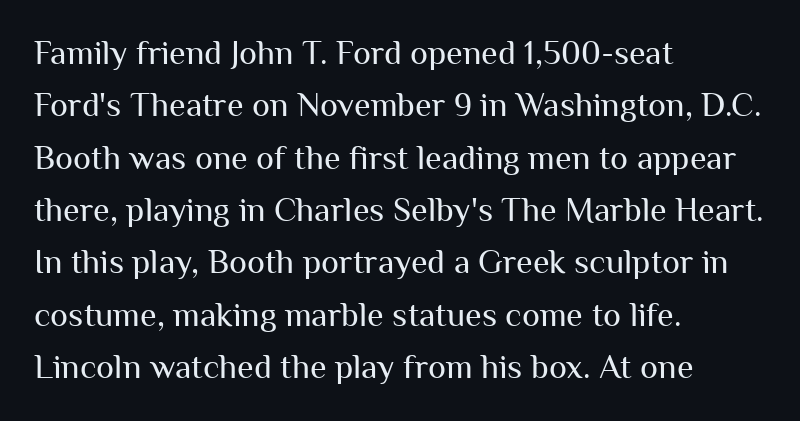
Q: Is the text bold? A: No.
Q: Is the text italic (slanted)? A: No, it is upright.
Q: Is the typeface a serif or a sans-serif typeface? A: Sans-serif.
Q: Is the text underlined? A: No.
Q: How is the paragraph aligned? A: Left-aligned.
Q: Is the spacing between letters normal or unusually wide? A: Normal.
Q: Is the spacing between lines tight, normal or loose? A: Normal.
Q: Width (condensed, normal, or wide)? A: Normal.
Q: Stroke contrast? A: Medium.
Q: x-height? A: Medium.
Q: Monospaced? A: No.
